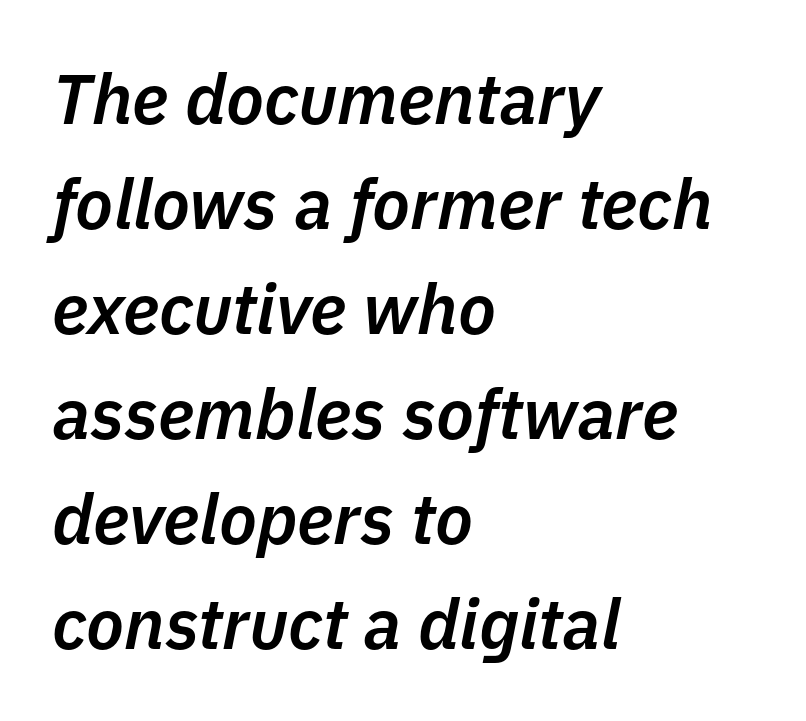
Standard letterfit; no display-style spreading of the glyphs. Normally led — the rows are evenly, conventionally spaced. Each row of text sits above clean, open space. The rendering anchors every line to the left-hand side. How heavy is the stroke? Medium-heavy — a semibold, shy of bold.
